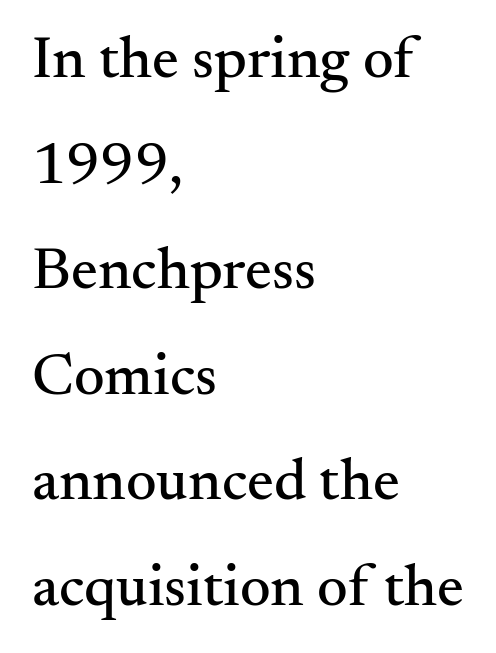
{"serif": "yes", "italic": "no", "width": "normal", "stroke_contrast": "medium", "x_height": "small", "monospaced": "no", "underline": "no", "align": "left", "line_spacing_ratio": 1.76, "letter_spacing": "normal", "letter_spacing_em": 0.0, "glyph_px": 60}
